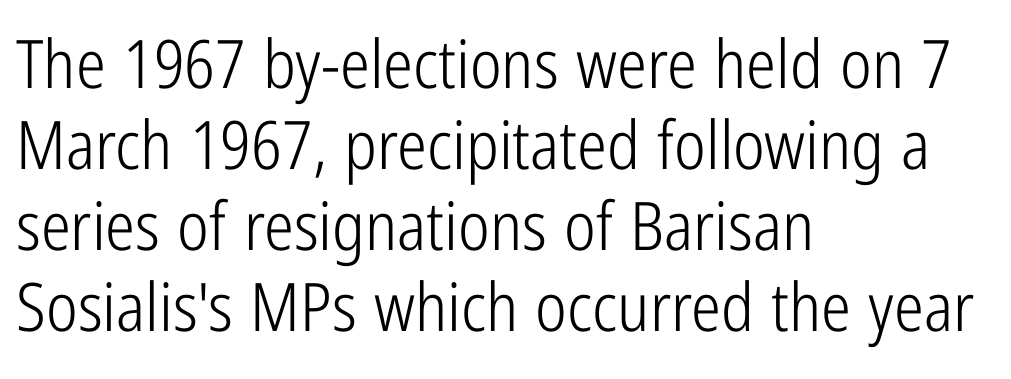
The image shows 67 px light, condensed sans-serif type, upright; set left-aligned, line spacing 1.21x, normal letter spacing, not underlined; low stroke contrast and a medium x-height.
